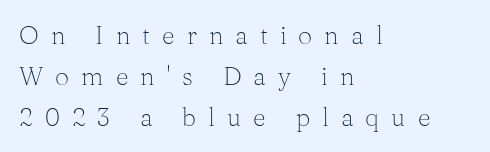
{"italic": "no", "bold": "no", "underline": "no", "align": "left", "line_spacing": "normal", "line_spacing_ratio": 1.64, "letter_spacing": "wide", "letter_spacing_em": 0.48, "glyph_px": 25}
